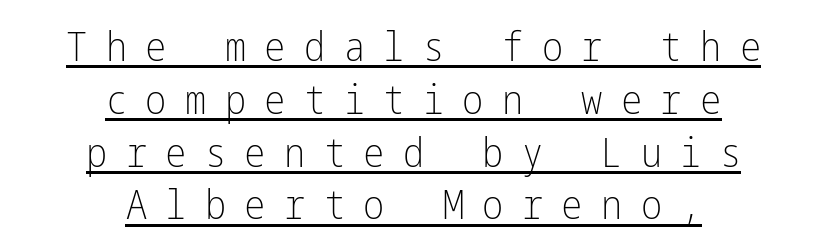
Short and long lines alike share a common midpoint. The passage shown stacks its lines at a standard gap. Unlike italic type, these characters show no tilt at all. The tracking jumps out immediately: characters are airy and widely separated. Glance below the letters and you will spot a drawn line.
